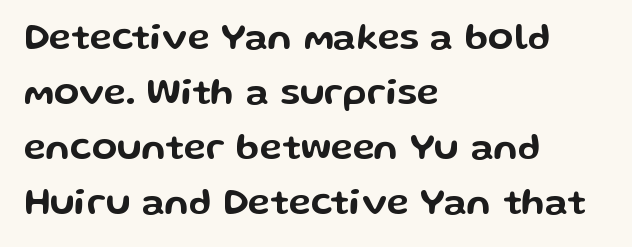
Q: Is the text italic (slanted)? A: No, it is upright.
Q: Is the typeface a serif or a sans-serif typeface? A: Sans-serif.
Q: Is the text underlined? A: No.
Q: How is the paragraph aligned? A: Left-aligned.
Q: Is the spacing between letters normal or unusually wide? A: Normal.
Q: Is the spacing between lines tight, normal or loose? A: Normal.
Q: Width (condensed, normal, or wide)? A: Wide.
Q: Stroke contrast? A: Low.
Q: x-height? A: Medium.
Q: Monospaced? A: No.
